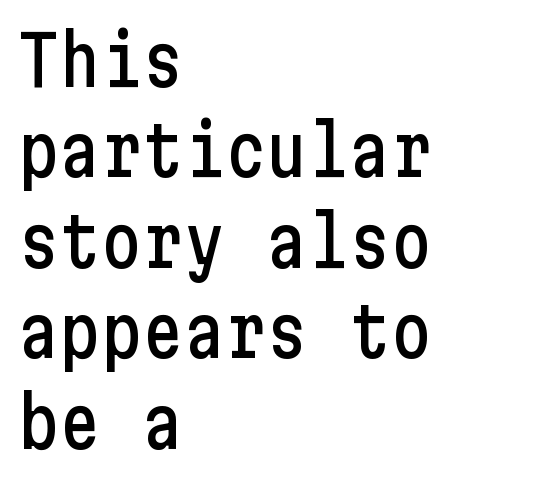
The image shows 69 px condensed sans-serif type, upright; set left-aligned, normal line spacing (1.31x), normal letter spacing, not underlined; low stroke contrast and a medium x-height.
